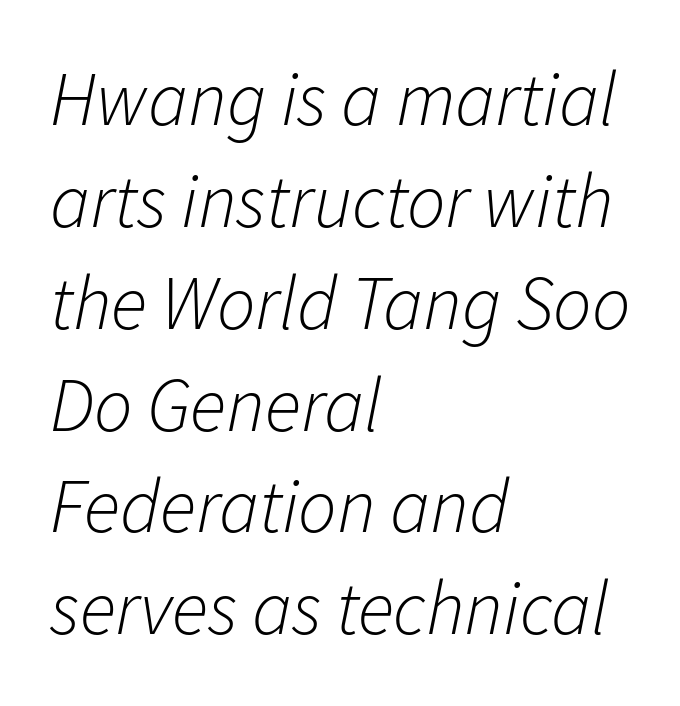
{"italic": "yes", "lean": "right", "slant_degrees": 11, "bold": "no", "weight": "light", "width": "normal", "stroke_contrast": "low", "x_height": "medium", "monospaced": "no", "underline": "no", "align": "left", "line_spacing": "normal", "line_spacing_ratio": 1.34, "letter_spacing": "normal", "letter_spacing_em": 0.0, "glyph_px": 76}
